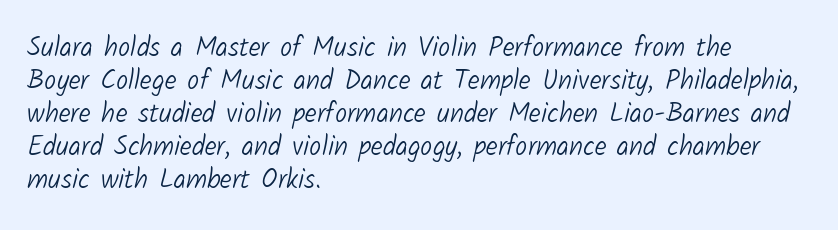
{"bold": "no", "underline": "no", "align": "left", "line_spacing_ratio": 1.22, "letter_spacing": "normal", "letter_spacing_em": 0.0, "glyph_px": 27}
